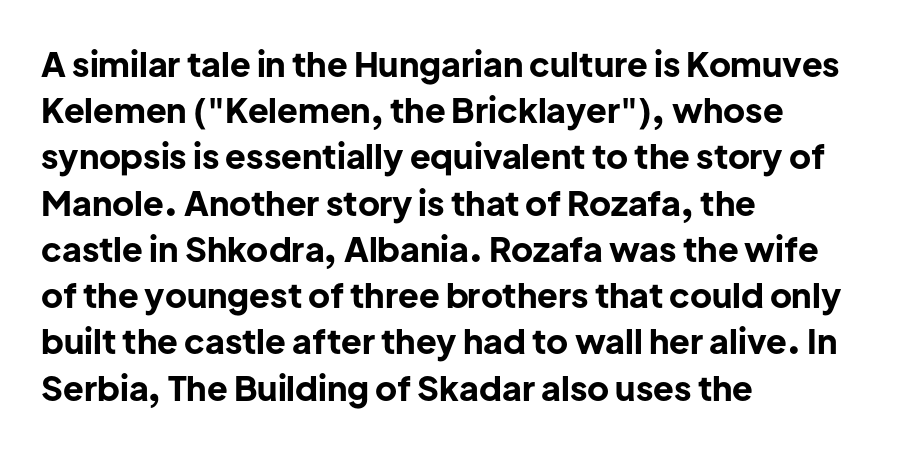
Q: Is the text bold? A: Yes.
Q: Is the text italic (slanted)? A: No, it is upright.
Q: Is the typeface a serif or a sans-serif typeface? A: Sans-serif.
Q: Is the text underlined? A: No.
Q: How is the paragraph aligned? A: Left-aligned.
Q: Is the spacing between letters normal or unusually wide? A: Normal.
Q: Is the spacing between lines tight, normal or loose? A: Normal.
Q: Width (condensed, normal, or wide)? A: Normal.
Q: Stroke contrast? A: Low.
Q: x-height? A: Medium.
Q: Monospaced? A: No.
